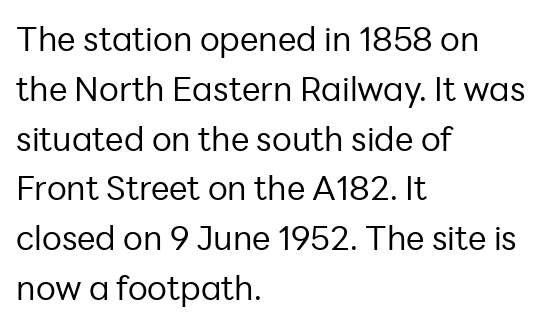
Q: Is the text bold? A: No.
Q: Is the text italic (slanted)? A: No, it is upright.
Q: Is the typeface a serif or a sans-serif typeface? A: Sans-serif.
Q: Is the text underlined? A: No.
Q: How is the paragraph aligned? A: Left-aligned.
Q: Is the spacing between letters normal or unusually wide? A: Normal.
Q: Is the spacing between lines tight, normal or loose? A: Normal.
Q: Width (condensed, normal, or wide)? A: Normal.
Q: Stroke contrast? A: Low.
Q: x-height? A: Medium.
Q: Monospaced? A: No.
